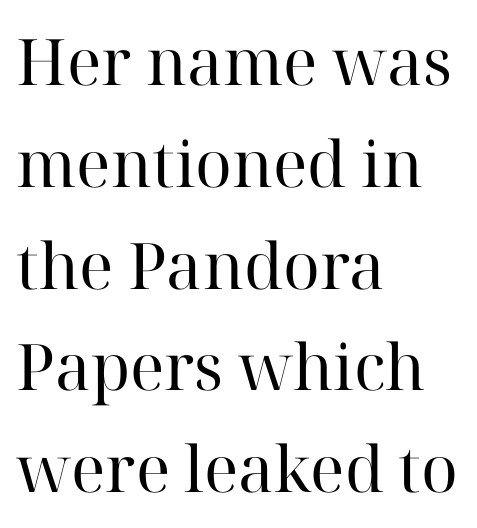
Upright lettering throughout. Quick note: underline off. This is serif lettering, the kind often seen in printed books. Nothing unusual about the tracking: characters are spaced as the font intends.
